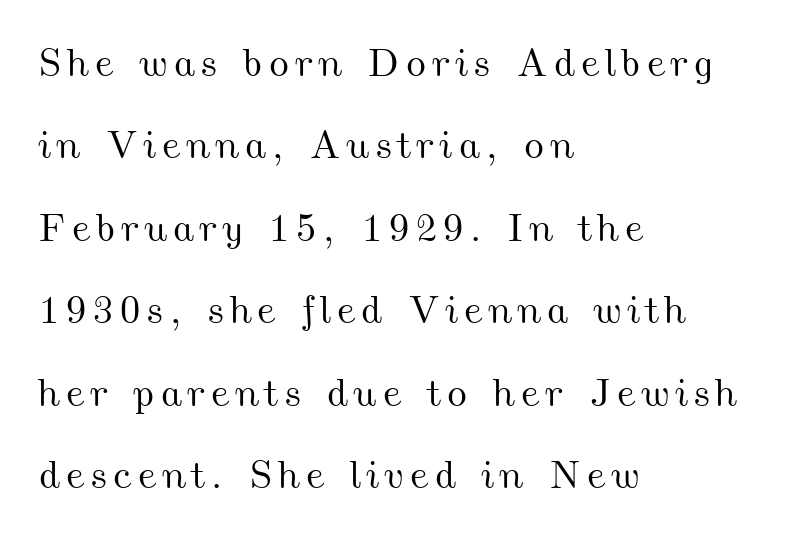
Proportional: the letters do not fall into vertical columns. The baseline area is clear. Reading down the block, your eye returns to a fixed left position each line. A typesetter would call this leading open, well beyond the default.
